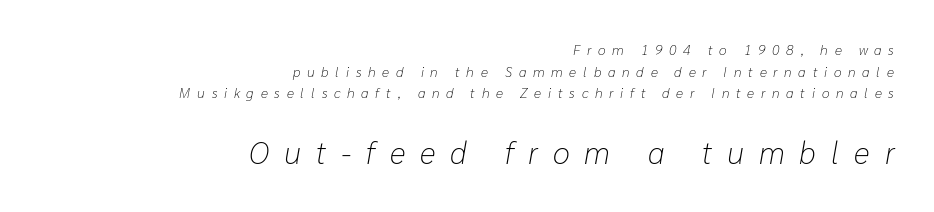
Q: Is the text bold? A: No.
Q: Is the text italic (slanted)? A: Yes, it leans right by about 10 degrees.
Q: Is the text underlined? A: No.
Q: How is the paragraph aligned? A: Right-aligned.
Q: Is the spacing between letters normal or unusually wide? A: Unusually wide.
Q: Is the spacing between lines tight, normal or loose? A: Normal.
Q: Which block of text is set in a larger size, the first (top) or the second (bottom)? A: The second (bottom) one.
Q: Width (condensed, normal, or wide)? A: Normal.
Q: Stroke contrast? A: Low.
Q: x-height? A: Medium.
Q: Monospaced? A: No.
